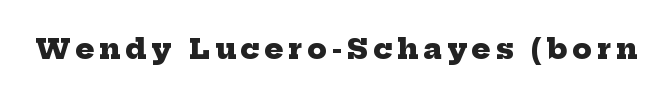
Q: Is the text bold? A: Yes.
Q: Is the typeface a serif or a sans-serif typeface? A: Serif.
Q: Is the text underlined? A: No.
Q: Width (condensed, normal, or wide)? A: Normal.
Q: Stroke contrast? A: Low.
Q: x-height? A: Medium.
Q: Monospaced? A: No.
